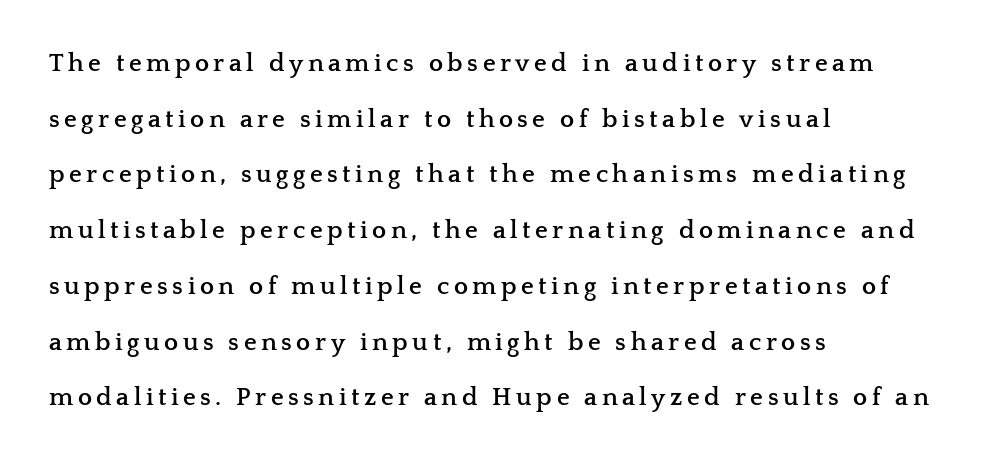
Q: Is the text bold? A: Yes.
Q: Is the text italic (slanted)? A: No, it is upright.
Q: Is the text underlined? A: No.
Q: How is the paragraph aligned? A: Left-aligned.
Q: Is the spacing between lines tight, normal or loose? A: Loose.
